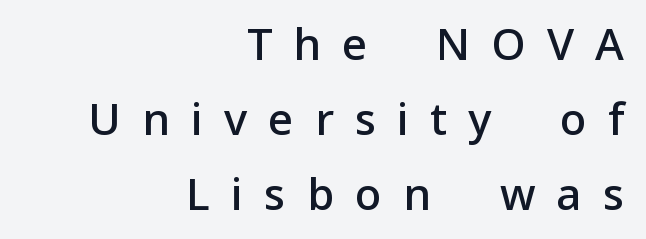
The specimen omits any rule beneath the text block's lines. Compared with typical body copy, the letter spacing here is much looser. You could not count columns in this text — the font is proportionally spaced. No italicization has been applied; the sample stays upright. A bit beefed up — I'd call it semibold rather than bold. Check where the strokes stop: nothing finishes them off — pure sans.
